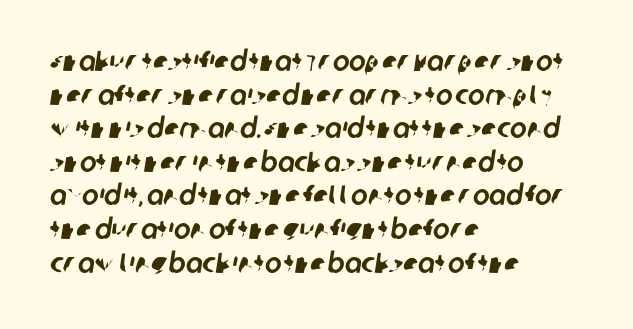
Q: Is the typeface a serif or a sans-serif typeface? A: Sans-serif.
Q: Is the text underlined? A: No.
Q: How is the paragraph aligned? A: Left-aligned.
Q: Is the spacing between letters normal or unusually wide? A: Normal.
Q: Width (condensed, normal, or wide)? A: Normal.
Q: Stroke contrast? A: Low.
Q: x-height? A: Large.
Q: Monospaced? A: No.
